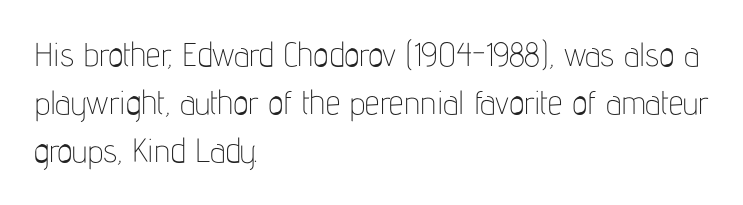
{"serif": "no", "italic": "no", "bold": "no", "weight": "thin", "width": "condensed", "stroke_contrast": "low", "x_height": "medium", "monospaced": "no", "underline": "no", "align": "left", "line_spacing": "normal", "line_spacing_ratio": 1.46, "letter_spacing": "normal", "letter_spacing_em": 0.0, "glyph_px": 33}
